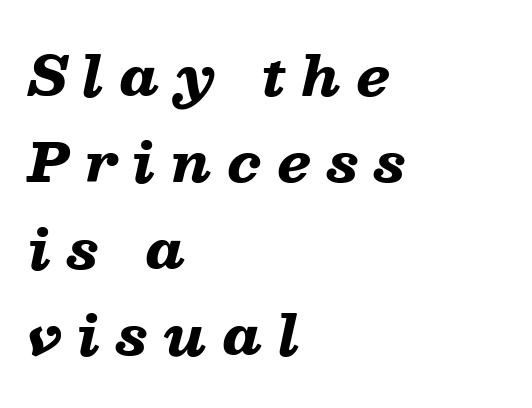
{"italic": "yes", "lean": "right", "slant_degrees": 13, "bold": "yes", "weight": "heavy", "width": "wide", "stroke_contrast": "low", "x_height": "medium", "monospaced": "no", "underline": "no", "align": "left", "line_spacing": "normal", "line_spacing_ratio": 1.63, "letter_spacing": "wide", "letter_spacing_em": 0.3, "glyph_px": 53}
